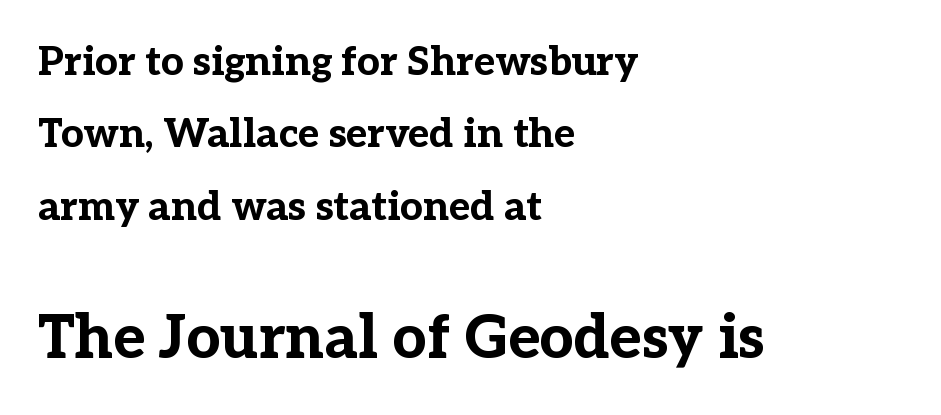
{"serif": "yes", "italic": "no", "bold": "yes", "weight": "bold", "width": "normal", "stroke_contrast": "low", "x_height": "medium", "monospaced": "no", "underline": "no", "align": "left", "line_spacing_ratio": 1.81, "letter_spacing": "normal", "letter_spacing_em": 0.0, "larger_block": "second", "size_ratio": 1.5, "glyph_px": 60}
